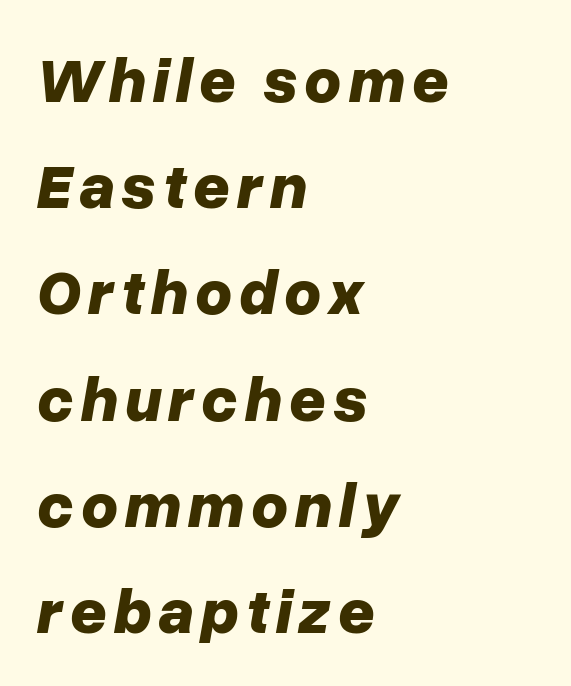
{"italic": "yes", "lean": "right", "slant_degrees": 10, "bold": "yes", "weight": "bold", "width": "normal", "stroke_contrast": "low", "x_height": "medium", "monospaced": "no", "underline": "no", "align": "left", "line_spacing": "normal", "line_spacing_ratio": 1.66, "glyph_px": 64}
